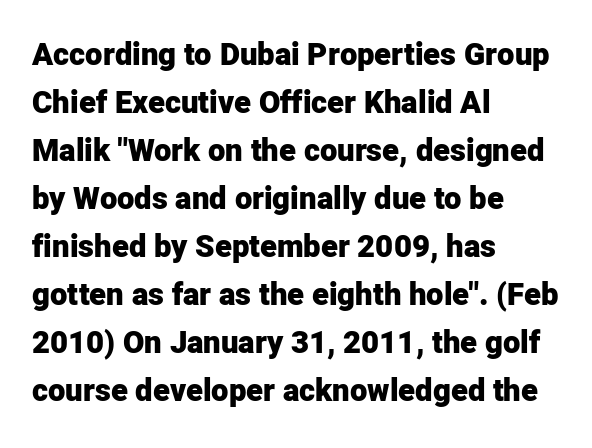
The image shows 31 px heavy sans-serif type, upright; set left-aligned, normal line spacing (1.55x), normal letter spacing, not underlined; low stroke contrast and a medium x-height.
